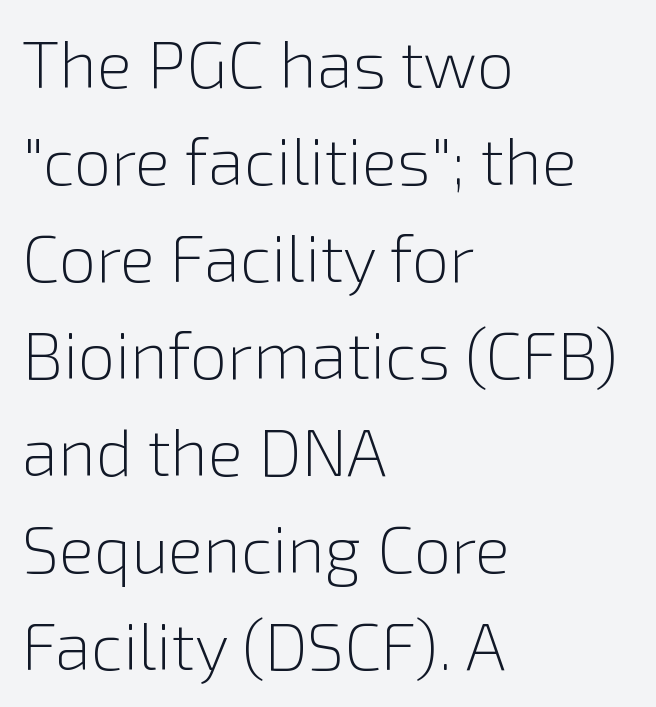
The image shows 66 px light sans-serif type, upright; set left-aligned, normal line spacing (1.47x), normal letter spacing, not underlined; low stroke contrast and a medium x-height.
